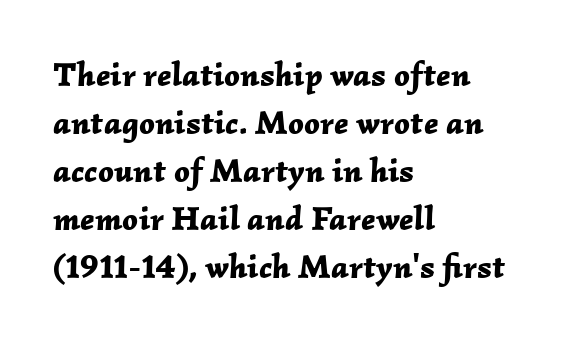
{"italic": "yes", "lean": "right", "slant_degrees": 2, "bold": "yes", "weight": "bold", "width": "normal", "stroke_contrast": "low", "x_height": "medium", "monospaced": "no", "underline": "no", "align": "left", "line_spacing": "normal", "line_spacing_ratio": 1.41, "letter_spacing": "normal", "letter_spacing_em": 0.0, "glyph_px": 34}
